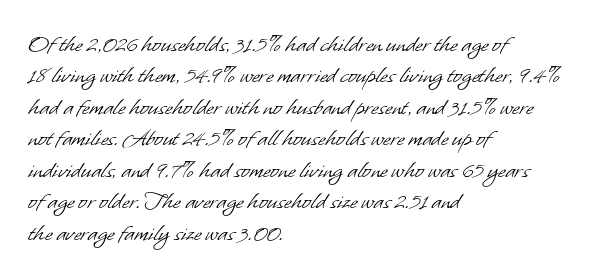
The image shows 26 px text type; set left-aligned, line spacing 1.21x, normal letter spacing, not underlined.
